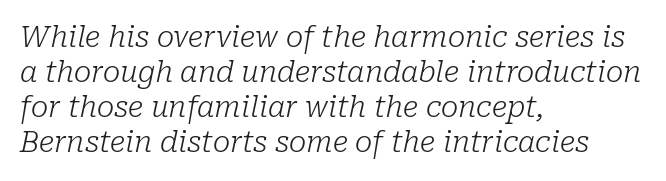
The image shows 29 px light serif type, italic (leaning right); set left-aligned, line spacing 1.21x, normal letter spacing, not underlined; low stroke contrast and a medium x-height.
